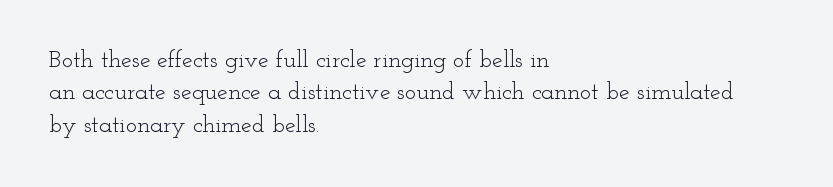
Q: Is the text bold? A: No.
Q: Is the text italic (slanted)? A: No, it is upright.
Q: Is the text underlined? A: No.
Q: How is the paragraph aligned? A: Left-aligned.
Q: Is the spacing between letters normal or unusually wide? A: Normal.
Q: Is the spacing between lines tight, normal or loose? A: Normal.
